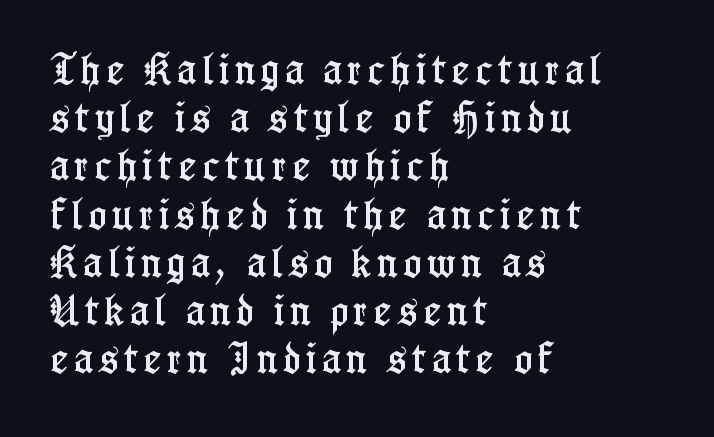
The image shows 33 px condensed serif type, upright; set left-aligned, normal line spacing (1.46x), not underlined; low stroke contrast and a medium x-height.
